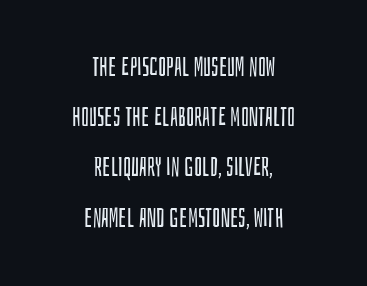
Q: Is the text bold? A: No.
Q: Is the text italic (slanted)? A: No, it is upright.
Q: Is the text underlined? A: No.
Q: How is the paragraph aligned? A: Centered.
Q: Is the spacing between letters normal or unusually wide? A: Normal.
Q: Is the spacing between lines tight, normal or loose? A: Loose.
